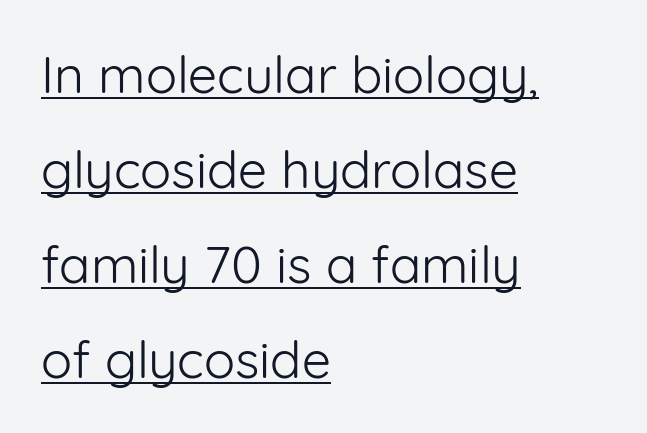
{"serif": "no", "italic": "no", "bold": "no", "weight": "light", "width": "normal", "stroke_contrast": "low", "x_height": "medium", "monospaced": "no", "underline": "yes", "align": "left", "line_spacing_ratio": 1.83, "letter_spacing": "normal", "letter_spacing_em": 0.0, "glyph_px": 52}
